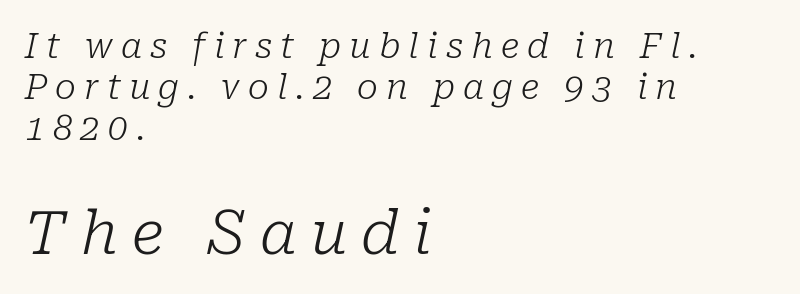
Q: Is the text bold? A: No.
Q: Is the text italic (slanted)? A: Yes, it leans right by about 10 degrees.
Q: Is the typeface a serif or a sans-serif typeface? A: Serif.
Q: Is the text underlined? A: No.
Q: How is the paragraph aligned? A: Left-aligned.
Q: Is the spacing between letters normal or unusually wide? A: Unusually wide.
Q: Which block of text is set in a larger size, the first (top) or the second (bottom)? A: The second (bottom) one.
Q: Width (condensed, normal, or wide)? A: Normal.
Q: Stroke contrast? A: Low.
Q: x-height? A: Medium.
Q: Monospaced? A: No.
